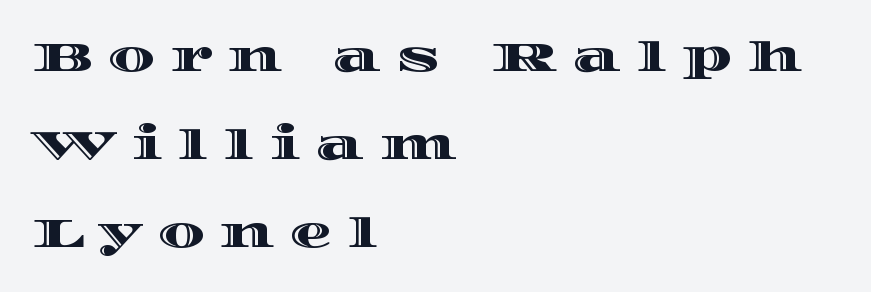
{"italic": "no", "width": "wide", "x_height": "large", "monospaced": "no", "underline": "no", "align": "left", "line_spacing": "loose", "line_spacing_ratio": 2.1, "letter_spacing": "wide", "letter_spacing_em": 0.36, "glyph_px": 42}
